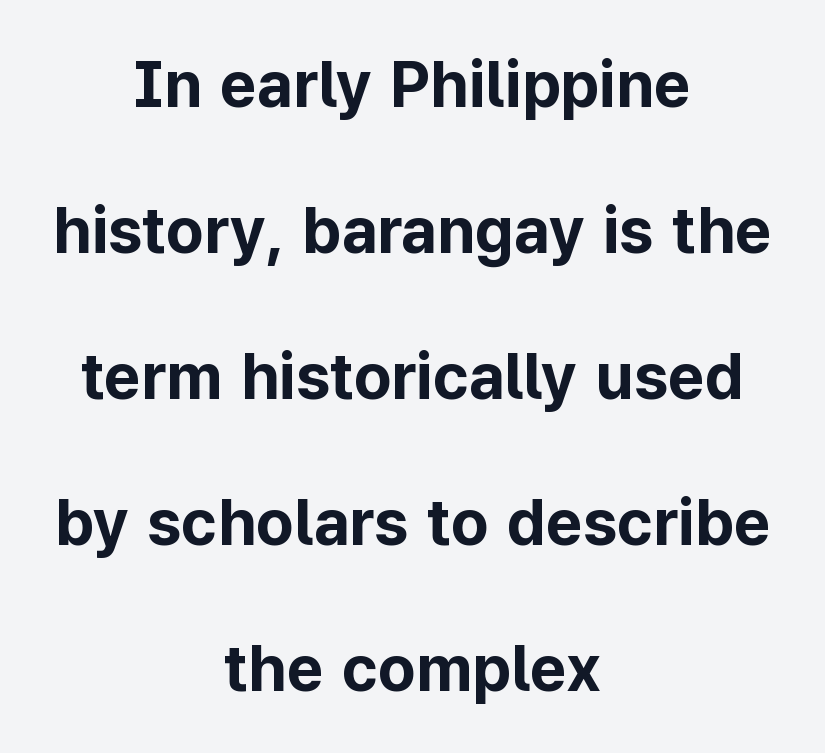
The image shows 64 px bold sans-serif type, upright; set centered, loose line spacing (2.28x), normal letter spacing, not underlined; low stroke contrast and a medium x-height.
